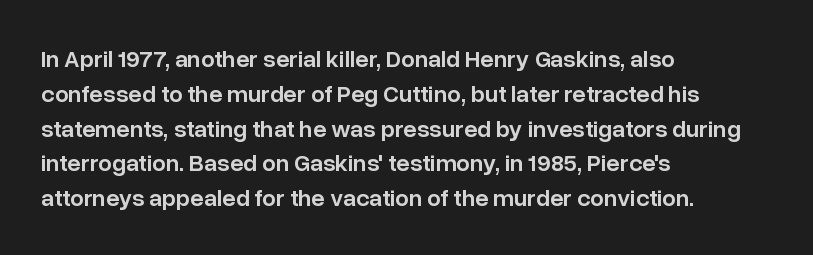
{"italic": "no", "bold": "semi", "underline": "no", "align": "left", "line_spacing": "normal", "line_spacing_ratio": 1.45, "letter_spacing": "normal", "letter_spacing_em": 0.0, "glyph_px": 24}
